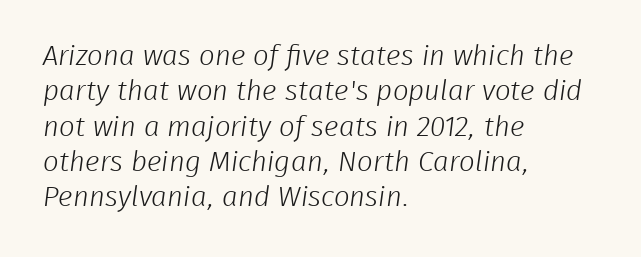
The image shows 28 px light sans-serif type; set left-aligned, normal line spacing (1.26x), normal letter spacing, not underlined; low stroke contrast and a medium x-height.
